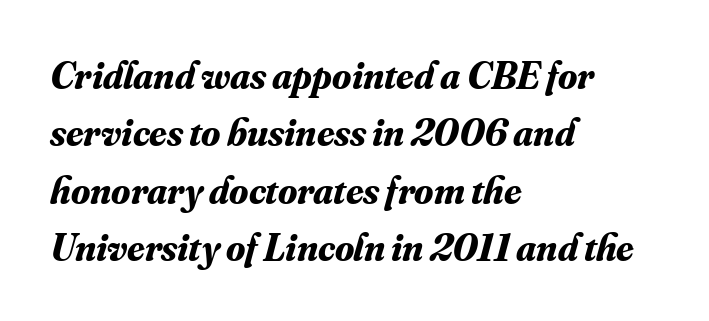
{"serif": "yes", "italic": "yes", "lean": "right", "slant_degrees": 16, "bold": "yes", "weight": "bold", "width": "normal", "stroke_contrast": "medium", "x_height": "small", "monospaced": "no", "underline": "no", "align": "left", "line_spacing": "normal", "line_spacing_ratio": 1.47, "letter_spacing": "normal", "letter_spacing_em": 0.0, "glyph_px": 39}
